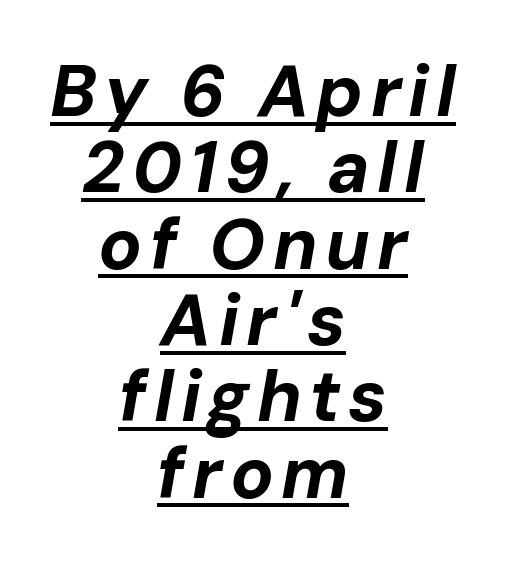
One-word summary of the alignment: center. The rendering uses a small line-height, squeezing the rows. The axis of the letterforms is tilted away from vertical. The glyphs have the mass of a bold cut.
